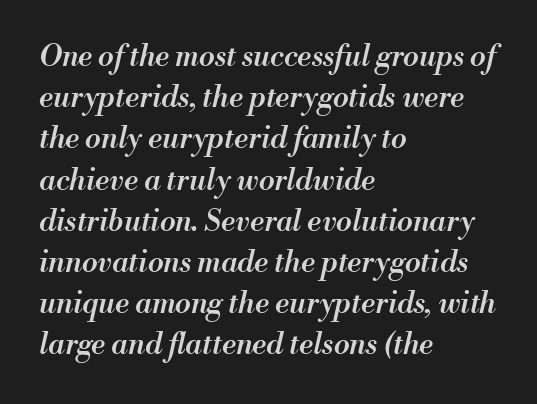
{"italic": "yes", "lean": "right", "slant_degrees": 13, "bold": "semi", "weight": "semibold", "width": "normal", "stroke_contrast": "medium", "x_height": "small", "monospaced": "no", "underline": "no", "align": "left", "line_spacing": "normal", "line_spacing_ratio": 1.42, "letter_spacing": "normal", "letter_spacing_em": 0.0, "glyph_px": 29}
